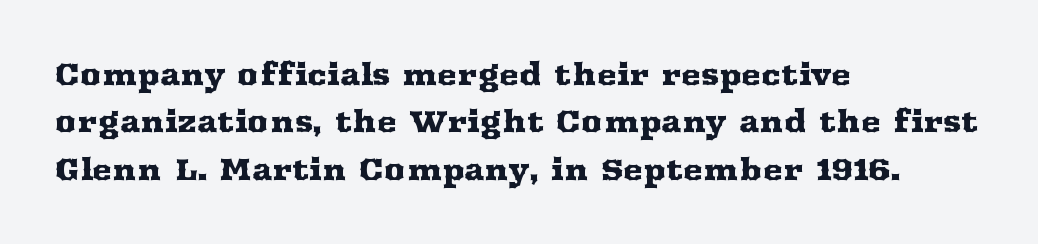
The image shows 30 px wide serif type, upright; set left-aligned, normal line spacing (1.58x), normal letter spacing, not underlined; medium stroke contrast and a medium x-height.
